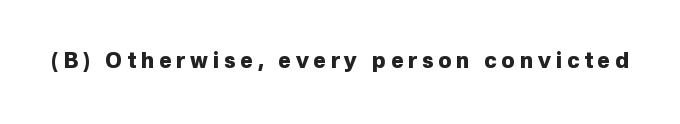
The image shows 21 px bold type, upright; set unusually wide letter spacing (+0.23 em), not underlined.
